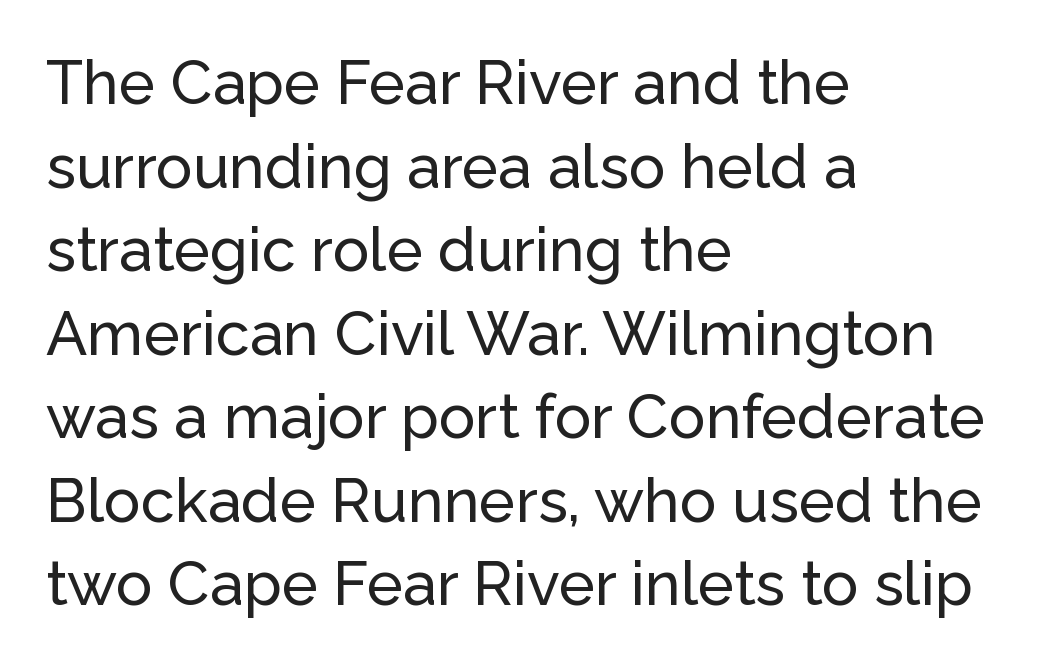
{"serif": "no", "italic": "no", "width": "normal", "stroke_contrast": "low", "x_height": "medium", "monospaced": "no", "underline": "no", "align": "left", "line_spacing": "normal", "line_spacing_ratio": 1.37, "letter_spacing": "normal", "letter_spacing_em": 0.0, "glyph_px": 61}
